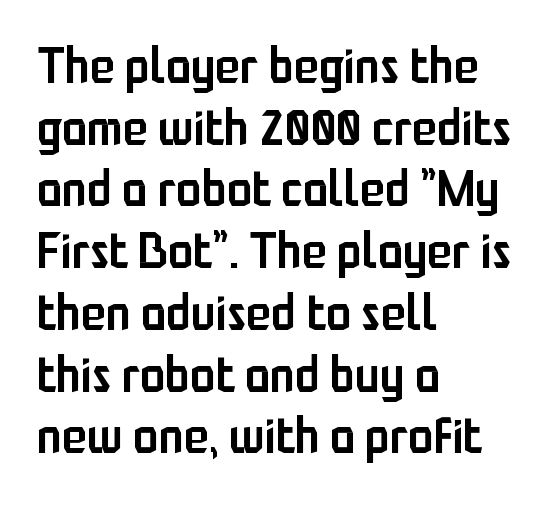
Q: Is the text bold? A: Semi-bold.
Q: Is the text italic (slanted)? A: No, it is upright.
Q: Is the typeface a serif or a sans-serif typeface? A: Sans-serif.
Q: Is the text underlined? A: No.
Q: How is the paragraph aligned? A: Left-aligned.
Q: Is the spacing between letters normal or unusually wide? A: Normal.
Q: Width (condensed, normal, or wide)? A: Condensed.
Q: Stroke contrast? A: Low.
Q: x-height? A: Medium.
Q: Monospaced? A: No.
